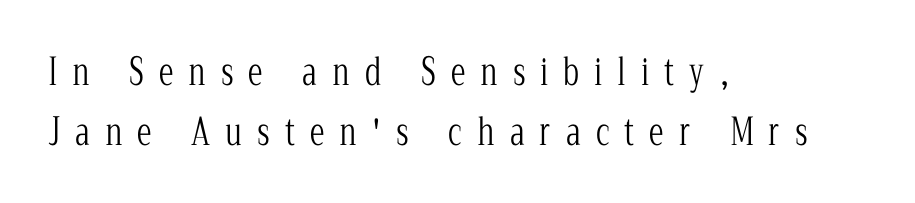
The image shows 37 px light, condensed serif type, upright; set left-aligned, normal line spacing (1.61x), unusually wide letter spacing (+0.41 em), not underlined; low stroke contrast and a medium x-height.
